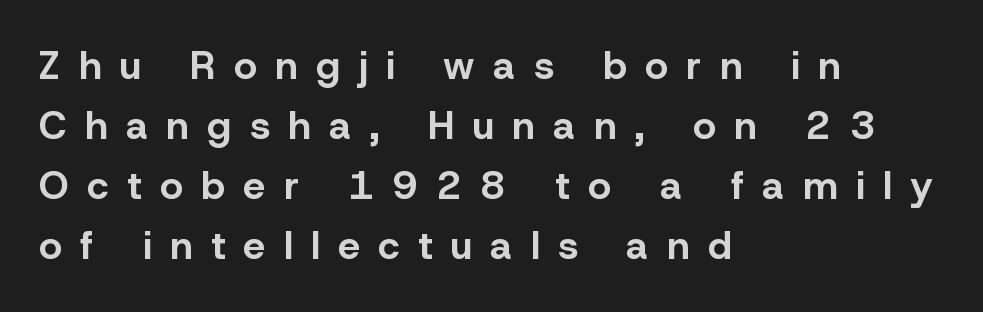
{"serif": "no", "italic": "no", "bold": "yes", "weight": "bold", "width": "normal", "stroke_contrast": "low", "x_height": "medium", "monospaced": "no", "underline": "no", "align": "left", "line_spacing": "normal", "line_spacing_ratio": 1.54, "letter_spacing": "wide", "letter_spacing_em": 0.48, "glyph_px": 39}
